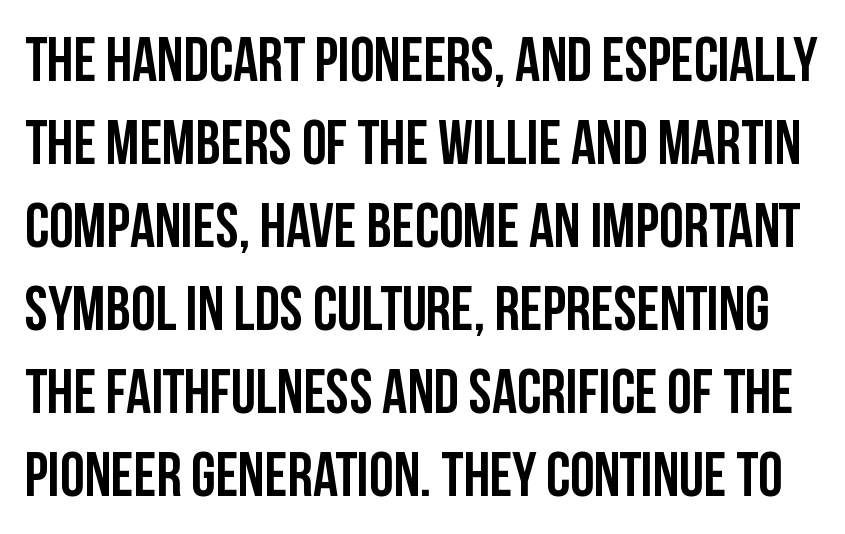
{"serif": "no", "italic": "no", "bold": "yes", "weight": "semibold", "width": "condensed", "stroke_contrast": "low", "x_height": "large", "monospaced": "no", "underline": "no", "line_spacing": "normal", "line_spacing_ratio": 1.34, "letter_spacing": "normal", "letter_spacing_em": 0.0, "glyph_px": 62}
